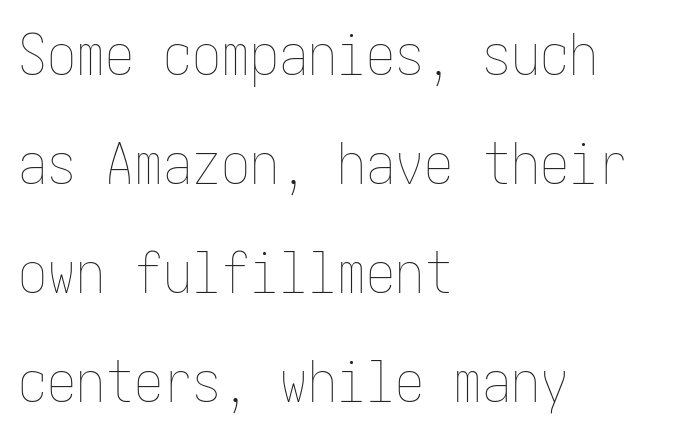
The image shows 58 px thin, condensed type, upright; set left-aligned, line spacing 1.88x, normal letter spacing, not underlined; low stroke contrast and a medium x-height.
